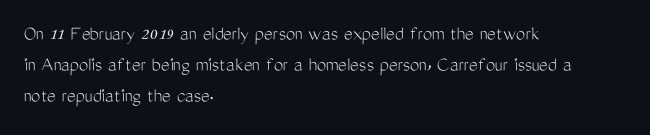
{"italic": "no", "bold": "no", "underline": "no", "align": "left", "line_spacing": "normal", "line_spacing_ratio": 1.47, "letter_spacing": "normal", "letter_spacing_em": 0.0, "glyph_px": 21}
